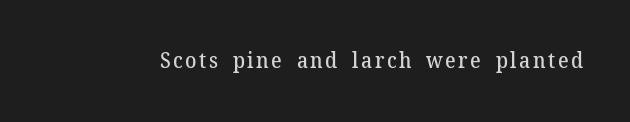
Its strokes are somewhat broadened, the hallmark of semibold type. The lettering holds an erect, upright posture throughout. The zone under the glyphs is completely vacant.
